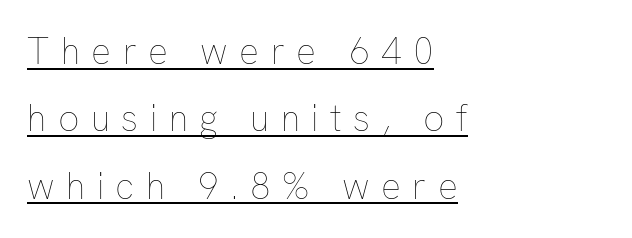
The image shows 37 px thin type, upright; set left-aligned, line spacing 1.82x, unusually wide letter spacing (+0.31 em), underlined; low stroke contrast and a medium x-height.
